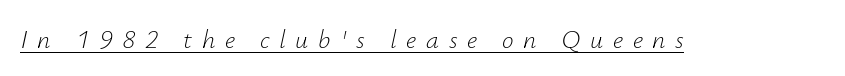
{"italic": "yes", "lean": "right", "slant_degrees": 12, "bold": "no", "underline": "yes", "letter_spacing": "wide", "letter_spacing_em": 0.37, "glyph_px": 26}
